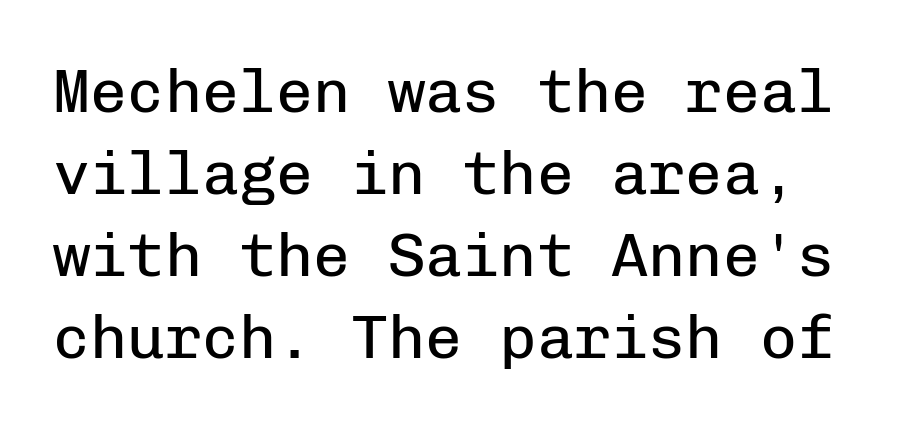
Q: Is the text bold? A: No.
Q: Is the text italic (slanted)? A: No, it is upright.
Q: Is the typeface a serif or a sans-serif typeface? A: Sans-serif.
Q: Is the text underlined? A: No.
Q: Is the spacing between letters normal or unusually wide? A: Normal.
Q: Is the spacing between lines tight, normal or loose? A: Normal.
Q: Width (condensed, normal, or wide)? A: Normal.
Q: Stroke contrast? A: Low.
Q: x-height? A: Medium.
Q: Monospaced? A: Yes.
